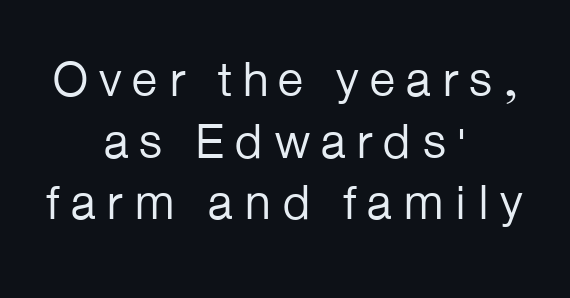
The image shows 49 px regular-weight sans-serif type, upright; set centered, normal line spacing (1.26x), not underlined; low stroke contrast and a medium x-height.
